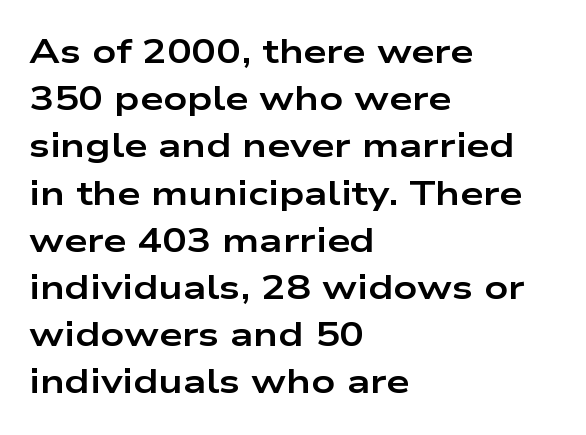
The image shows 33 px bold, wide sans-serif type, upright; set left-aligned, normal line spacing (1.43x), normal letter spacing, not underlined; low stroke contrast and a medium x-height.
